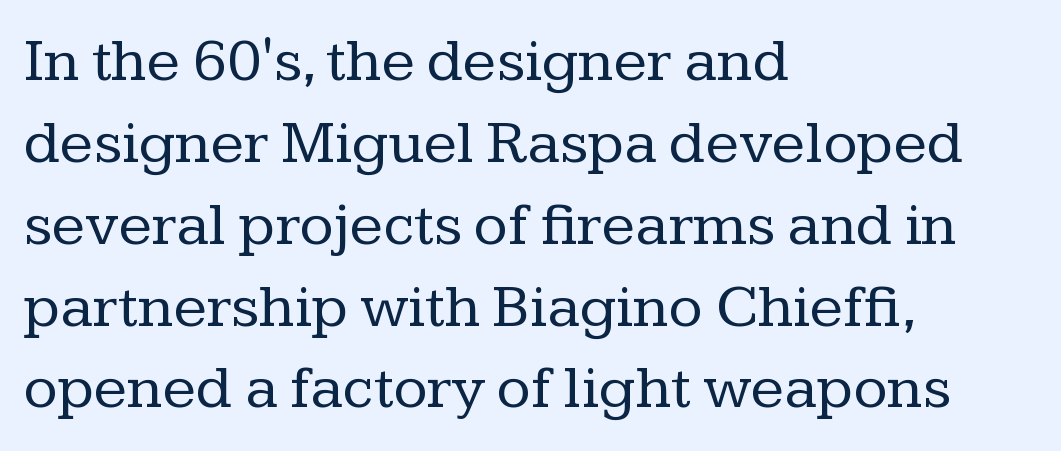
{"serif": "yes", "italic": "no", "bold": "no", "weight": "regular", "width": "normal", "stroke_contrast": "low", "x_height": "medium", "monospaced": "no", "underline": "no", "align": "left", "line_spacing": "normal", "line_spacing_ratio": 1.32, "letter_spacing": "normal", "letter_spacing_em": 0.0, "glyph_px": 62}
